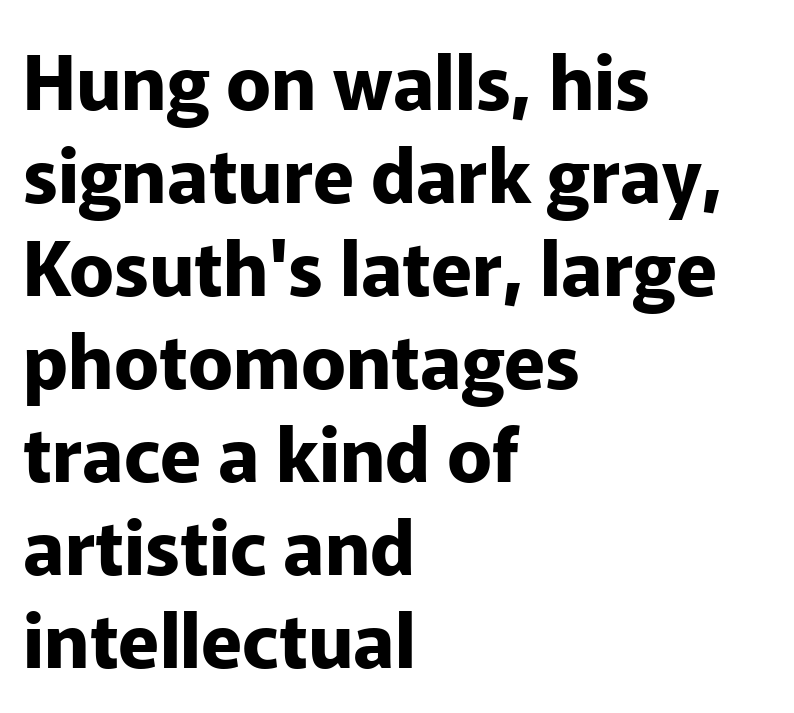
The image shows 75 px bold sans-serif type, upright; set left-aligned, line spacing 1.24x, normal letter spacing, not underlined; low stroke contrast and a medium x-height.
